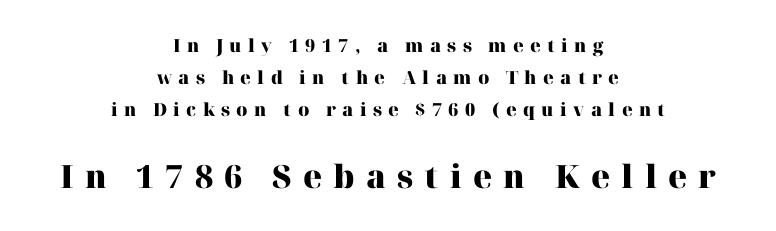
Compared with a flush-left layout, this one balances lines on the center instead. Is the letter spacing exaggerated? Yes — the characters are pushed far apart. Words float on clear page, feet unadorned. The passage shown is typed in a proportional face where columns would drift.
